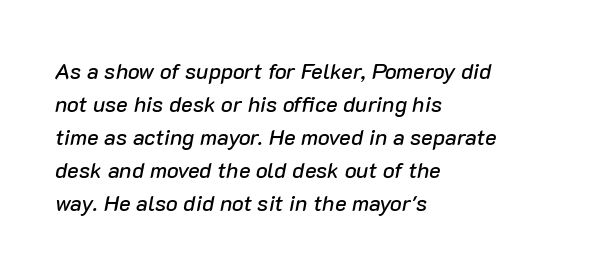
Q: Is the text italic (slanted)? A: Yes, it leans right by about 10 degrees.
Q: Is the text underlined? A: No.
Q: How is the paragraph aligned? A: Left-aligned.
Q: Is the spacing between letters normal or unusually wide? A: Normal.
Q: Is the spacing between lines tight, normal or loose? A: Normal.
